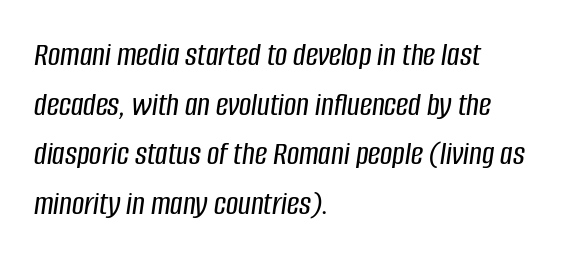
The image shows 34 px condensed type, italic (leaning right); set left-aligned, normal line spacing (1.46x), normal letter spacing, not underlined; low stroke contrast and a large x-height.
